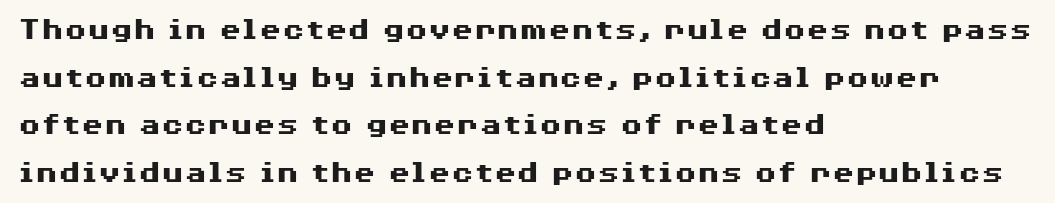
{"serif": "no", "italic": "no", "bold": "yes", "weight": "heavy", "width": "wide", "stroke_contrast": "medium", "x_height": "medium", "monospaced": "no", "underline": "no", "align": "left", "line_spacing": "normal", "line_spacing_ratio": 1.44, "letter_spacing": "normal", "letter_spacing_em": 0.0, "glyph_px": 33}
